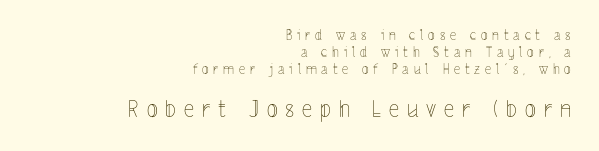
The image shows 23 px text type, upright; set right-aligned, line spacing 1.23x, unusually wide letter spacing (+0.34 em), not underlined; the second (bottom) block is 1.64x larger.
